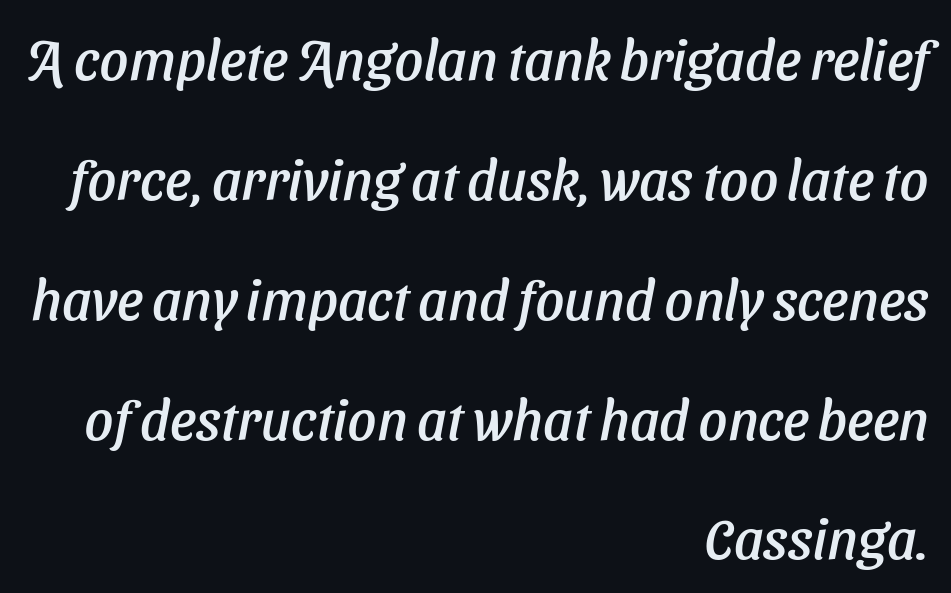
{"italic": "yes", "lean": "right", "slant_degrees": 11, "width": "normal", "stroke_contrast": "low", "x_height": "medium", "monospaced": "no", "underline": "no", "align": "right", "line_spacing": "loose", "line_spacing_ratio": 2.14, "letter_spacing": "normal", "letter_spacing_em": 0.0, "glyph_px": 56}
